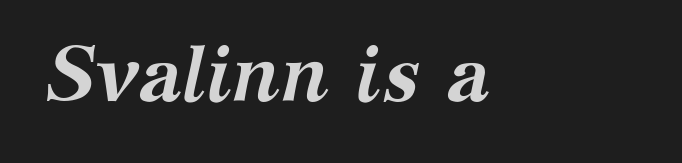
{"serif": "yes", "italic": "yes", "lean": "right", "slant_degrees": 12, "bold": "yes", "weight": "semibold", "width": "normal", "stroke_contrast": "medium", "x_height": "medium", "monospaced": "no", "underline": "no", "letter_spacing": "normal", "letter_spacing_em": 0.0, "glyph_px": 78}
